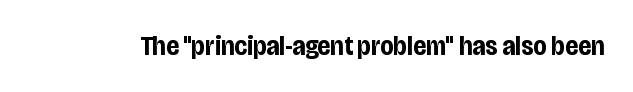
What stands out about the letter spacing? Nothing — it is the standard amount. No italicization has been applied; the sample stays upright. The gap between lines stays unmarked. Thick stems and heavy bowls — unmistakably bold.
